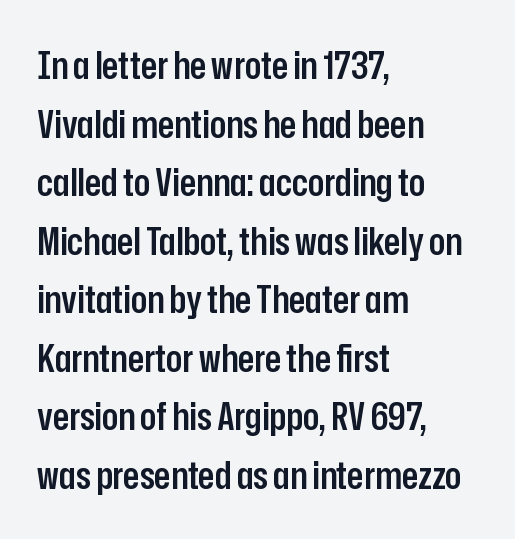
The image shows 38 px semibold, condensed sans-serif type, upright; set left-aligned, normal line spacing (1.54x), normal letter spacing, not underlined; low stroke contrast and a medium x-height.
